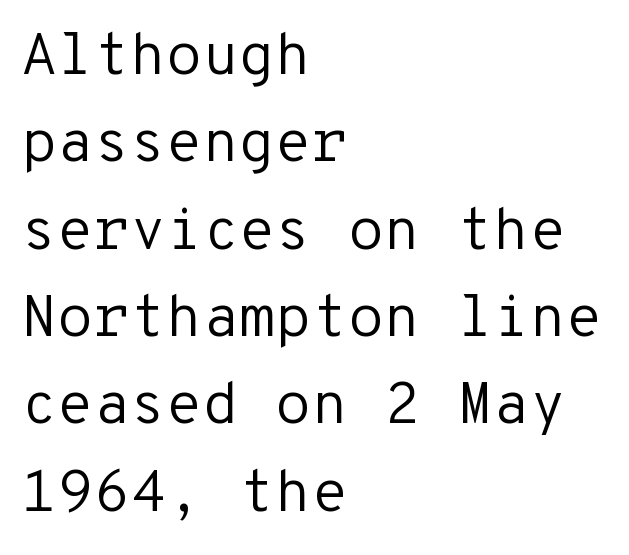
{"serif": "no", "italic": "no", "bold": "no", "weight": "regular", "width": "normal", "stroke_contrast": "low", "x_height": "medium", "monospaced": "yes", "underline": "no", "align": "left", "line_spacing": "normal", "line_spacing_ratio": 1.48, "letter_spacing": "normal", "letter_spacing_em": 0.0, "glyph_px": 59}
